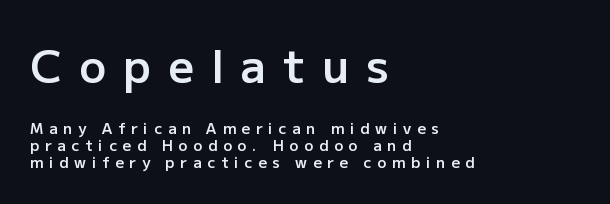
{"serif": "no", "italic": "no", "bold": "semi", "weight": "semibold", "width": "normal", "stroke_contrast": "low", "x_height": "medium", "monospaced": "no", "underline": "no", "align": "left", "line_spacing": "tight", "line_spacing_ratio": 1.12, "letter_spacing": "wide", "letter_spacing_em": 0.38, "larger_block": "first", "size_ratio": 3.0, "glyph_px": 45}
